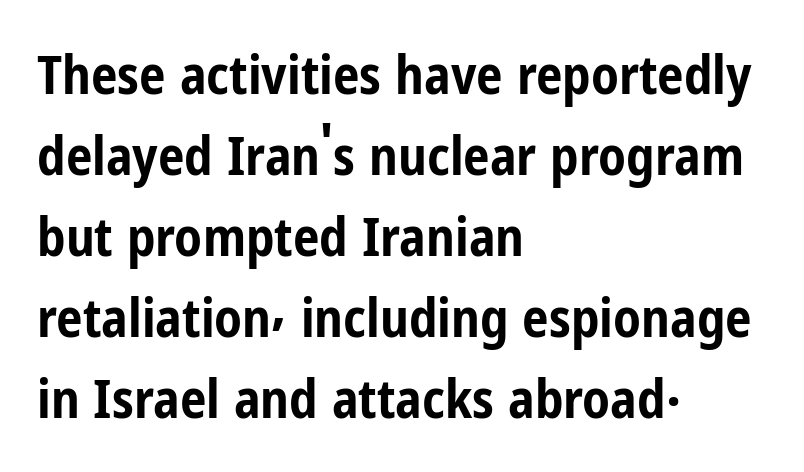
A bare baseline throughout the passage. Short note: letters normally spaced. Summary of vertical rhythm: regular, with standard interline spacing. Think of a printed novel: that variable character pitch is what you see here. This rendering uses left alignment, leaving the right contour irregular.
